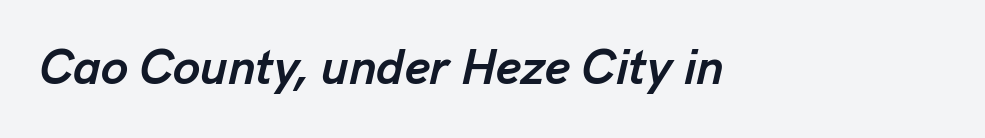
The image shows 49 px semibold type, italic (leaning right); set normal letter spacing, not underlined; low stroke contrast and a medium x-height.
